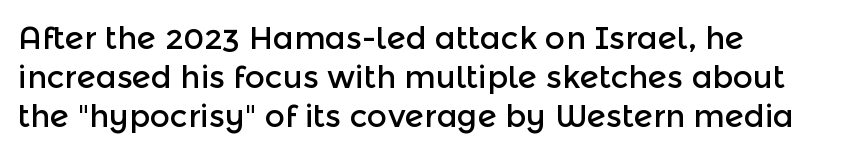
Q: Is the text italic (slanted)? A: No, it is upright.
Q: Is the typeface a serif or a sans-serif typeface? A: Sans-serif.
Q: Is the text underlined? A: No.
Q: How is the paragraph aligned? A: Left-aligned.
Q: Is the spacing between letters normal or unusually wide? A: Normal.
Q: Is the spacing between lines tight, normal or loose? A: Normal.
Q: Width (condensed, normal, or wide)? A: Normal.
Q: x-height? A: Medium.
Q: Monospaced? A: No.
